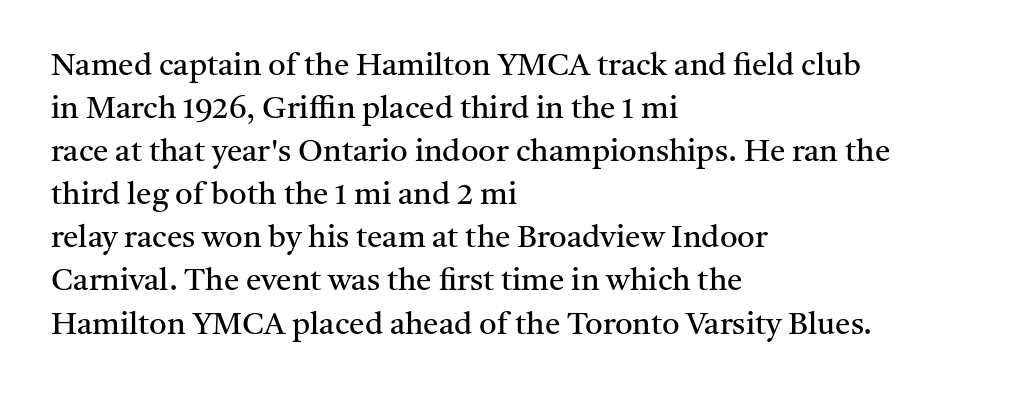
{"serif": "yes", "italic": "no", "bold": "no", "weight": "regular", "width": "normal", "stroke_contrast": "medium", "x_height": "medium", "monospaced": "no", "underline": "no", "align": "left", "line_spacing": "normal", "line_spacing_ratio": 1.39, "letter_spacing": "normal", "letter_spacing_em": 0.0, "glyph_px": 31}
